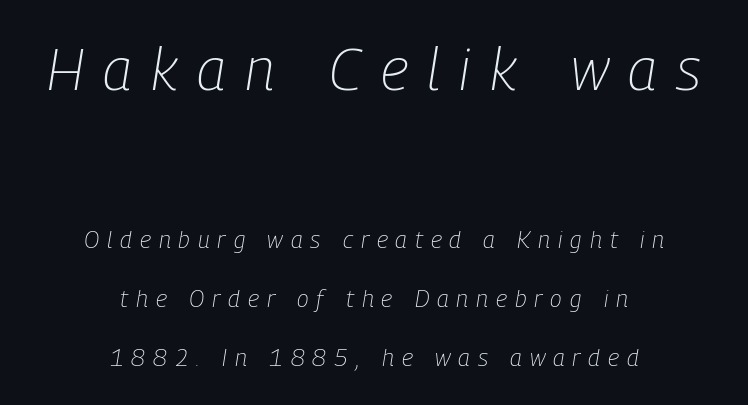
Each word looks stretched out because of the extra space between its letters. Decoration check: the copy has no underline. Think standard paragraph weight, or any step lighter than that. Does the leading feel generous? Absolutely, it's lavish. Scale decreases going downward across the two blocks. The passage is arranged like a title page — every line centered.
